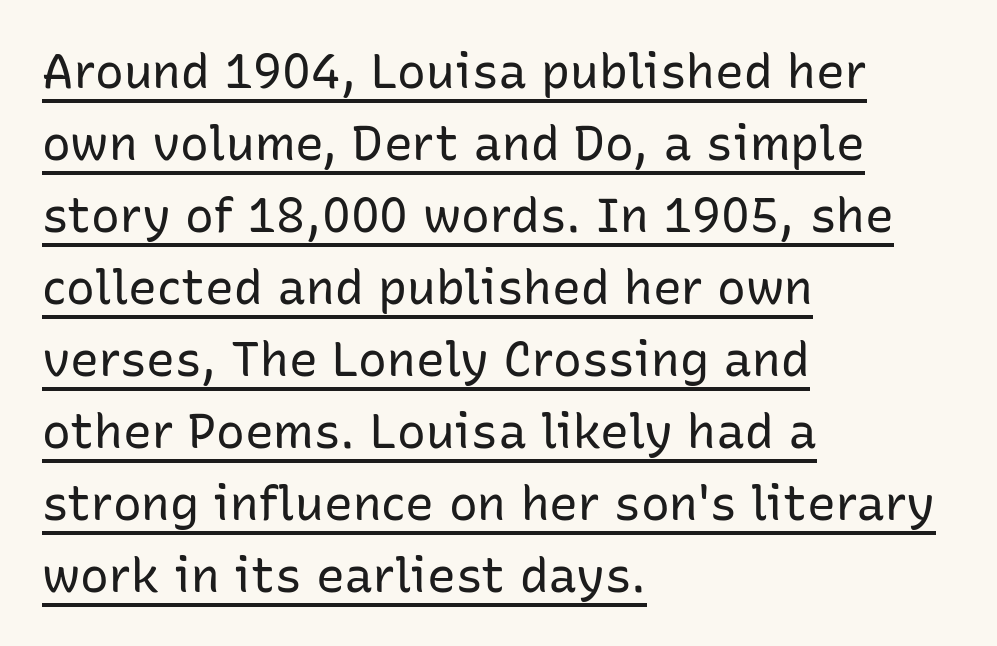
The image shows 48 px regular-weight sans-serif type, upright; set left-aligned, normal line spacing (1.5x), normal letter spacing, underlined; low stroke contrast and a medium x-height.
